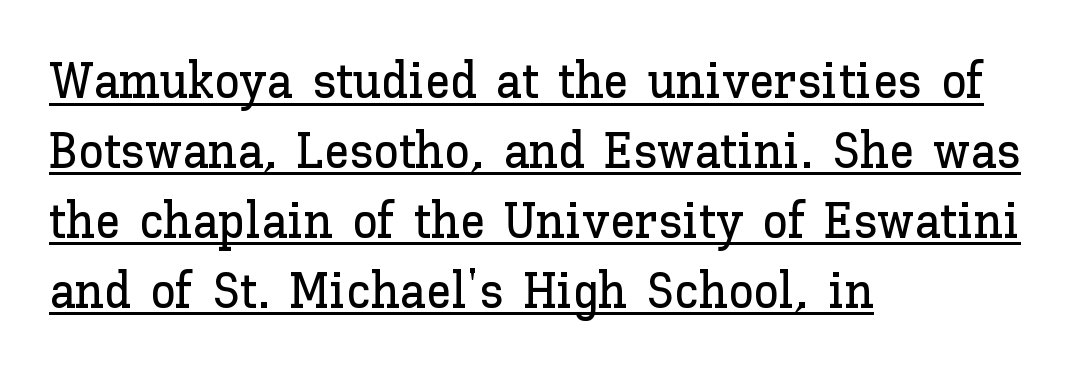
Q: Is the text italic (slanted)? A: No, it is upright.
Q: Is the text underlined? A: Yes.
Q: How is the paragraph aligned? A: Left-aligned.
Q: Is the spacing between letters normal or unusually wide? A: Normal.
Q: Is the spacing between lines tight, normal or loose? A: Normal.
Q: Width (condensed, normal, or wide)? A: Normal.
Q: Stroke contrast? A: Low.
Q: x-height? A: Medium.
Q: Monospaced? A: No.
